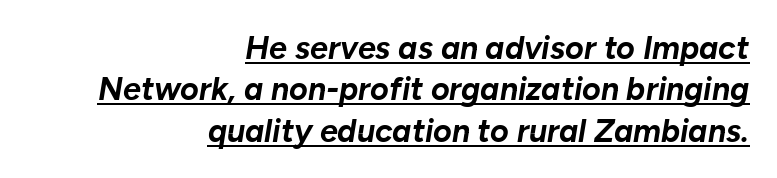
{"italic": "yes", "lean": "right", "slant_degrees": 10, "bold": "yes", "weight": "bold", "width": "normal", "stroke_contrast": "low", "x_height": "medium", "monospaced": "no", "underline": "yes", "align": "right", "line_spacing": "normal", "line_spacing_ratio": 1.29, "letter_spacing": "normal", "letter_spacing_em": 0.0, "glyph_px": 32}
